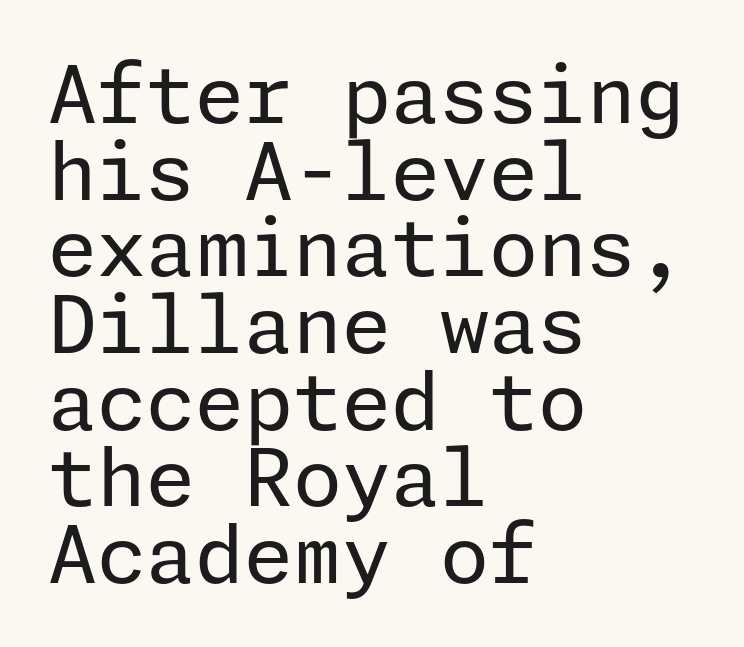
The image shows 79 px regular-weight sans-serif type, upright; set left-aligned, tight line spacing (0.97x), normal letter spacing, not underlined; low stroke contrast and a medium x-height.
